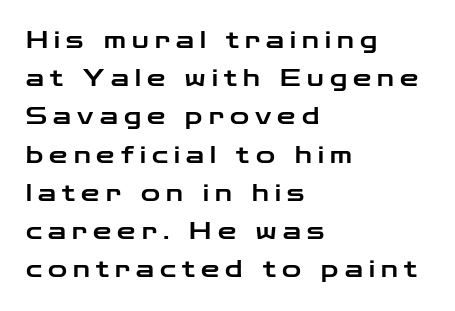
The image shows 23 px text type, upright; set left-aligned, normal line spacing (1.66x), unusually wide letter spacing (+0.27 em), not underlined.
